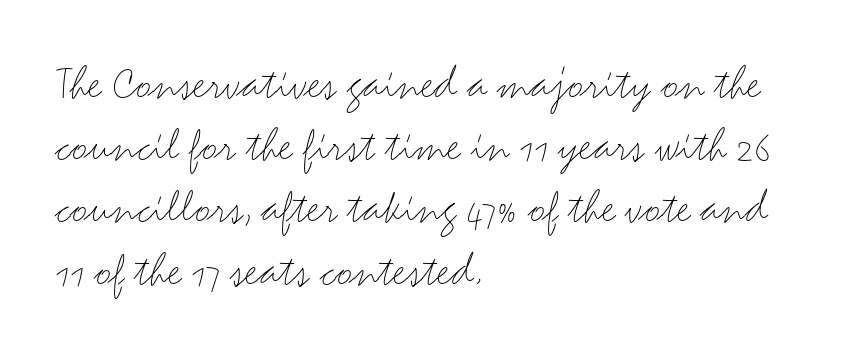
{"serif": "no", "bold": "no", "weight": "light", "width": "wide", "stroke_contrast": "medium", "x_height": "small", "monospaced": "no", "underline": "no", "align": "left", "line_spacing": "normal", "line_spacing_ratio": 1.27, "letter_spacing": "normal", "letter_spacing_em": 0.0, "glyph_px": 49}
